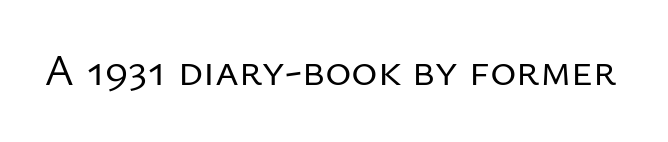
Q: Is the text bold? A: No.
Q: Is the text italic (slanted)? A: No, it is upright.
Q: Is the typeface a serif or a sans-serif typeface? A: Sans-serif.
Q: Is the text underlined? A: No.
Q: Is the spacing between letters normal or unusually wide? A: Normal.
Q: Width (condensed, normal, or wide)? A: Normal.
Q: Stroke contrast? A: Low.
Q: x-height? A: Medium.
Q: Monospaced? A: No.
